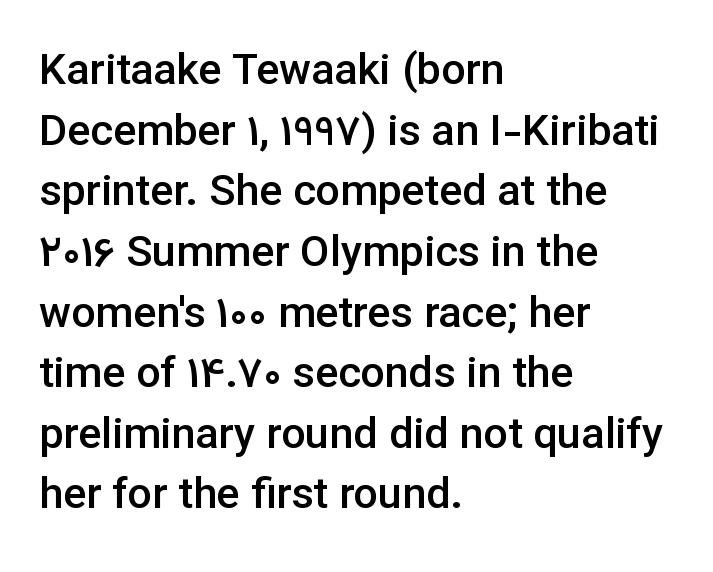
Each row of text sits above clean, open space. The rendering uses a semibold face; strokes are thickened but not to full bold. Nope, no serifs anywhere on these letters. How are the letters spaced? Ordinarily, with no added tracking.
